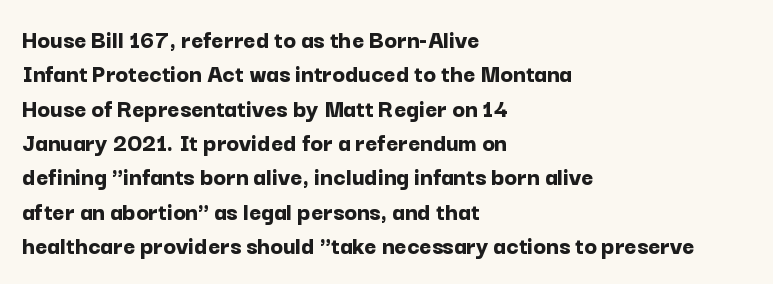
The image shows 26 px bold type, upright; set left-aligned, normal line spacing (1.32x), normal letter spacing, not underlined.
